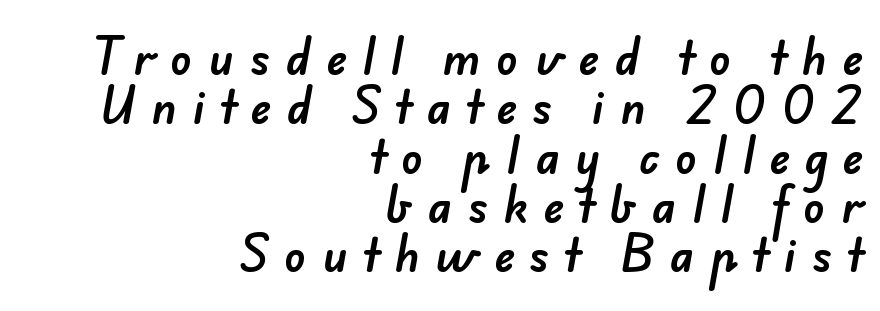
The glyphs in this specimen are sans serif. Every row of glyphs terminates at an identical x-position on the right. Character widths vary here, with narrow letters taking less room than wide ones. Is there much room between lines? No — they nearly touch. Spacing between characters has been opened up far beyond the box default. Unmarked baselines from the first word to the last.
